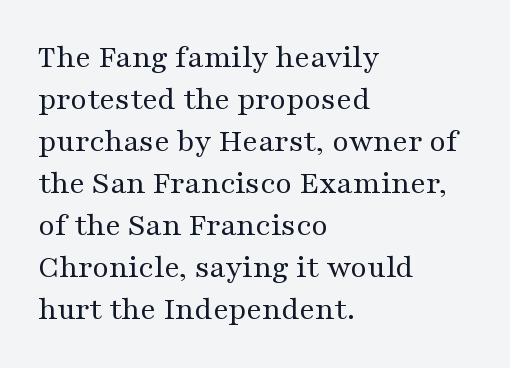
The image shows 32 px regular-weight, wide serif type, upright; set left-aligned, normal line spacing (1.31x), normal letter spacing, not underlined; medium stroke contrast and a medium x-height.
